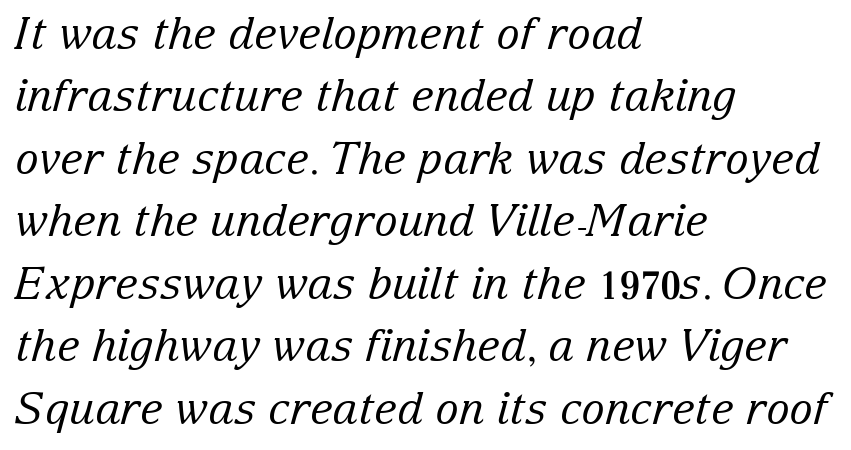
{"serif": "yes", "italic": "yes", "lean": "right", "slant_degrees": 15, "bold": "no", "weight": "regular", "width": "normal", "stroke_contrast": "low", "x_height": "medium", "monospaced": "no", "underline": "no", "align": "left", "line_spacing": "normal", "line_spacing_ratio": 1.42, "letter_spacing": "normal", "letter_spacing_em": 0.0, "glyph_px": 44}
